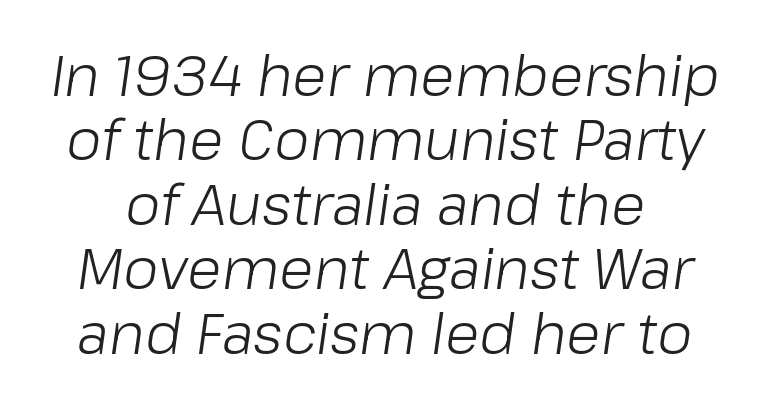
The image shows 57 px light type, italic (leaning right); set tight line spacing (1.13x), normal letter spacing, not underlined; low stroke contrast and a medium x-height.
